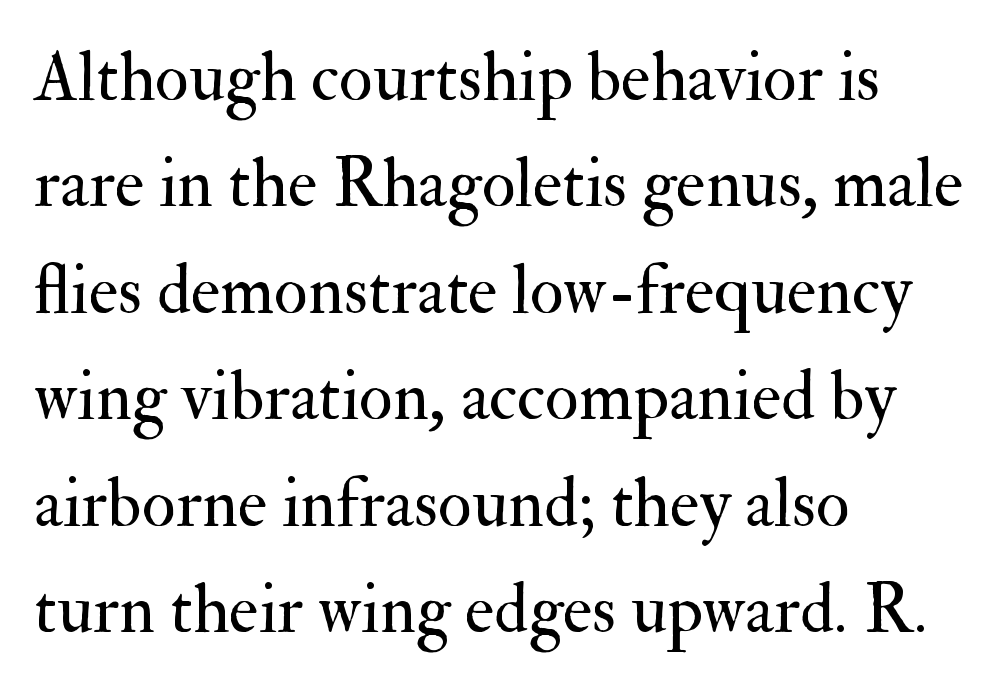
Q: Is the text bold? A: No.
Q: Is the text italic (slanted)? A: No, it is upright.
Q: Is the typeface a serif or a sans-serif typeface? A: Serif.
Q: Is the text underlined? A: No.
Q: How is the paragraph aligned? A: Left-aligned.
Q: Is the spacing between letters normal or unusually wide? A: Normal.
Q: Is the spacing between lines tight, normal or loose? A: Normal.
Q: Width (condensed, normal, or wide)? A: Normal.
Q: Stroke contrast? A: Medium.
Q: x-height? A: Small.
Q: Monospaced? A: No.
